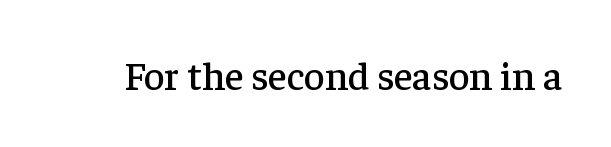
Yep, those are serifs on the letters. The line texture is even and compact thanks to regular tracking. Unlike italic type, these characters show no tilt at all. Just letters on the line, the space beneath them empty.
